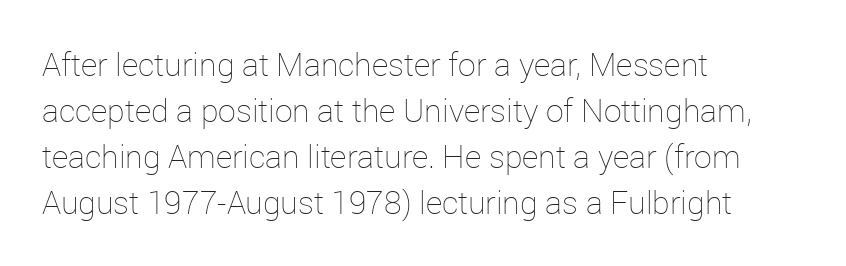
Q: Is the text bold? A: No.
Q: Is the text italic (slanted)? A: No, it is upright.
Q: Is the text underlined? A: No.
Q: How is the paragraph aligned? A: Left-aligned.
Q: Is the spacing between letters normal or unusually wide? A: Normal.
Q: Is the spacing between lines tight, normal or loose? A: Normal.
Q: Width (condensed, normal, or wide)? A: Normal.
Q: Stroke contrast? A: Low.
Q: x-height? A: Medium.
Q: Monospaced? A: No.
